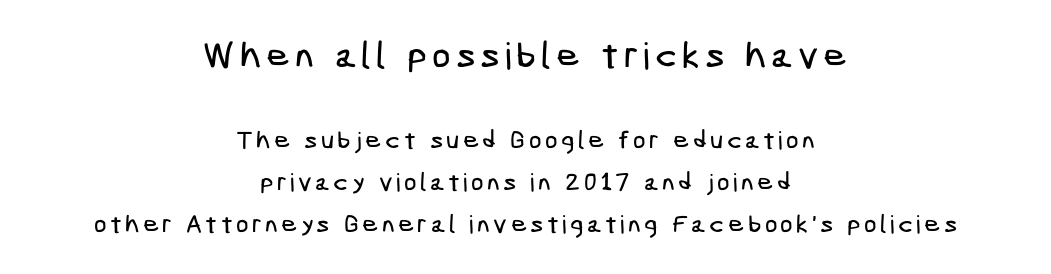
The image shows 37 px condensed sans-serif type; set centered, normal line spacing (1.67x), not underlined; the first (top) block is 1.48x larger; low stroke contrast and a medium x-height.
